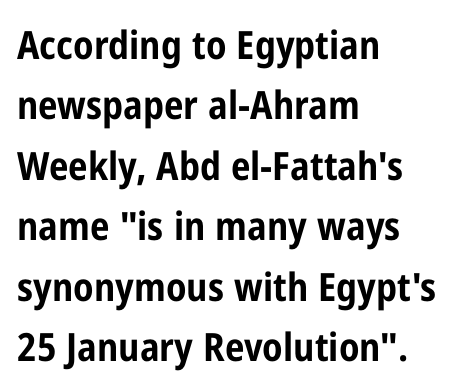
{"serif": "no", "italic": "no", "bold": "yes", "weight": "bold", "width": "condensed", "stroke_contrast": "low", "x_height": "medium", "monospaced": "no", "underline": "no", "align": "left", "line_spacing": "normal", "line_spacing_ratio": 1.55, "letter_spacing": "normal", "letter_spacing_em": 0.0, "glyph_px": 39}
